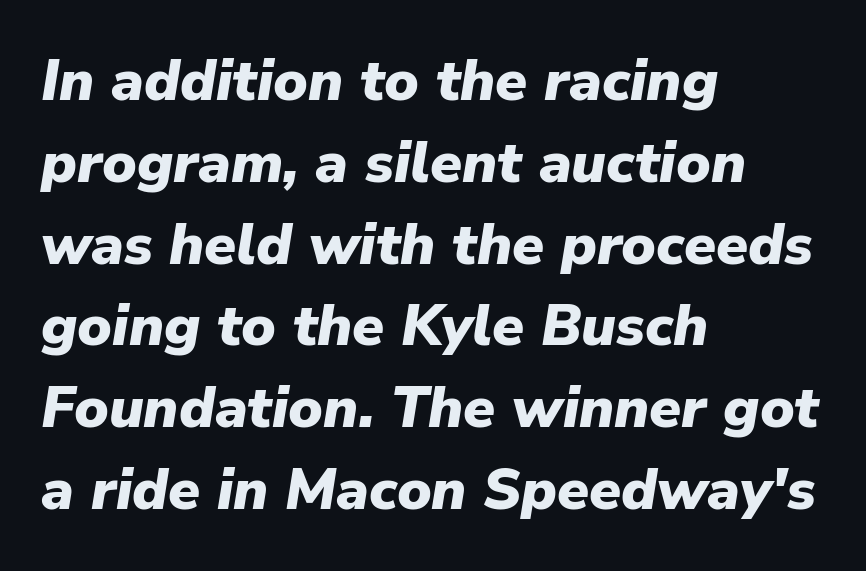
{"italic": "yes", "lean": "right", "slant_degrees": 9, "bold": "yes", "weight": "heavy", "width": "normal", "stroke_contrast": "low", "x_height": "medium", "monospaced": "no", "underline": "no", "align": "left", "line_spacing": "normal", "line_spacing_ratio": 1.41, "letter_spacing": "normal", "letter_spacing_em": 0.0, "glyph_px": 58}
